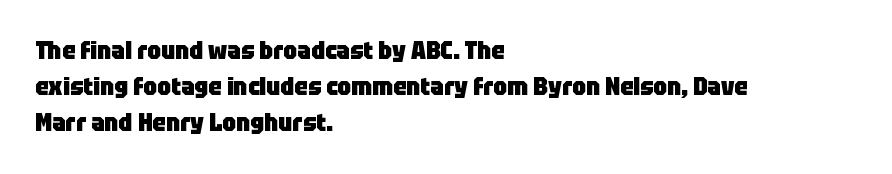
Q: Is the text bold? A: Yes.
Q: Is the text italic (slanted)? A: No, it is upright.
Q: Is the text underlined? A: No.
Q: How is the paragraph aligned? A: Left-aligned.
Q: Is the spacing between letters normal or unusually wide? A: Normal.
Q: Is the spacing between lines tight, normal or loose? A: Normal.
